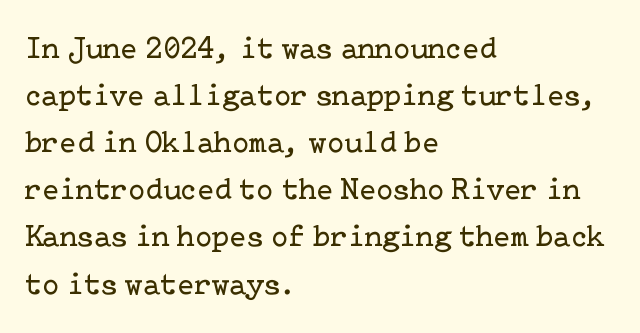
Q: Is the text bold? A: No.
Q: Is the text italic (slanted)? A: No, it is upright.
Q: Is the typeface a serif or a sans-serif typeface? A: Serif.
Q: Is the text underlined? A: No.
Q: How is the paragraph aligned? A: Left-aligned.
Q: Is the spacing between letters normal or unusually wide? A: Normal.
Q: Is the spacing between lines tight, normal or loose? A: Normal.
Q: Width (condensed, normal, or wide)? A: Normal.
Q: Stroke contrast? A: Low.
Q: x-height? A: Medium.
